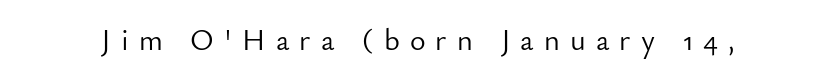
This is the regular roman posture of the typeface. Do the characters align in a grid? No, the font is proportional. This sample uses a sans-serif face. The typeface has the unassuming heft of standard copy or less.
